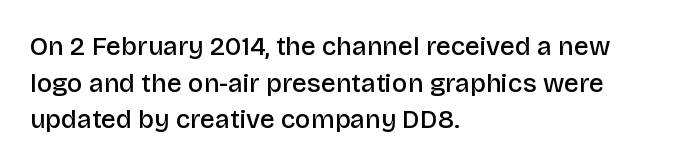
{"italic": "no", "bold": "semi", "underline": "no", "align": "left", "line_spacing": "normal", "line_spacing_ratio": 1.41, "letter_spacing": "normal", "letter_spacing_em": 0.0, "glyph_px": 26}
